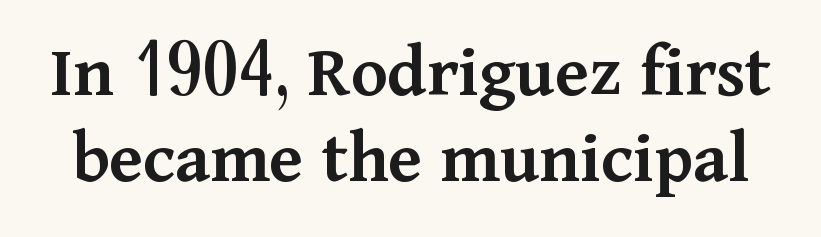
When letters stand straight like this, we call the style roman or upright. The glyphs are unaccompanied by any horizontal stroke below them. The characters look somewhat weighty, a semibold short of true bold. Students, observe: this is what under-led, compact text looks like. The glyphs in this specimen are seriffed.
